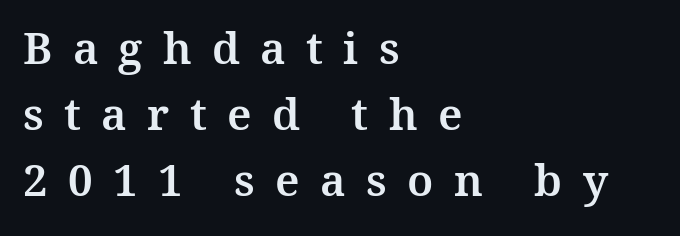
{"serif": "yes", "italic": "no", "width": "normal", "stroke_contrast": "medium", "x_height": "medium", "monospaced": "no", "underline": "no", "align": "left", "line_spacing": "normal", "line_spacing_ratio": 1.5, "letter_spacing": "wide", "letter_spacing_em": 0.46, "glyph_px": 44}
